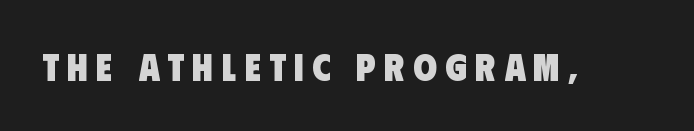
{"serif": "no", "bold": "yes", "weight": "heavy", "width": "condensed", "stroke_contrast": "low", "x_height": "large", "monospaced": "no", "underline": "no", "letter_spacing": "wide", "letter_spacing_em": 0.22, "glyph_px": 38}
